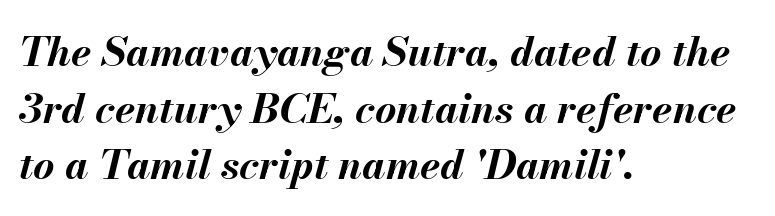
The image shows 41 px bold type, italic (leaning right); set left-aligned, normal line spacing (1.38x), normal letter spacing, not underlined; medium stroke contrast and a small x-height.
